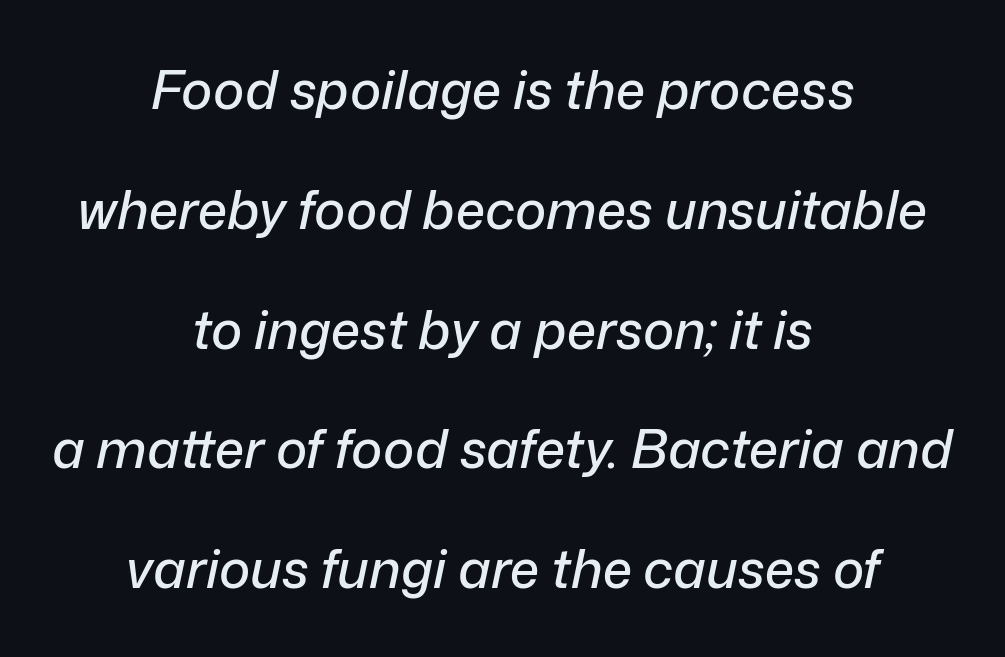
Q: Is the text italic (slanted)? A: Yes, it leans right by about 12 degrees.
Q: Is the text underlined? A: No.
Q: How is the paragraph aligned? A: Centered.
Q: Is the spacing between letters normal or unusually wide? A: Normal.
Q: Is the spacing between lines tight, normal or loose? A: Loose.
Q: Width (condensed, normal, or wide)? A: Normal.
Q: Stroke contrast? A: Low.
Q: x-height? A: Medium.
Q: Monospaced? A: No.
